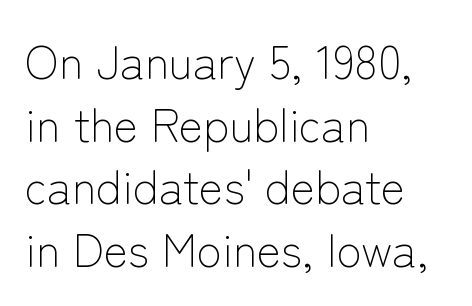
Q: Is the text bold? A: No.
Q: Is the text italic (slanted)? A: No, it is upright.
Q: Is the typeface a serif or a sans-serif typeface? A: Sans-serif.
Q: Is the text underlined? A: No.
Q: How is the paragraph aligned? A: Left-aligned.
Q: Is the spacing between letters normal or unusually wide? A: Normal.
Q: Is the spacing between lines tight, normal or loose? A: Normal.
Q: Width (condensed, normal, or wide)? A: Normal.
Q: Stroke contrast? A: Low.
Q: x-height? A: Medium.
Q: Monospaced? A: No.
